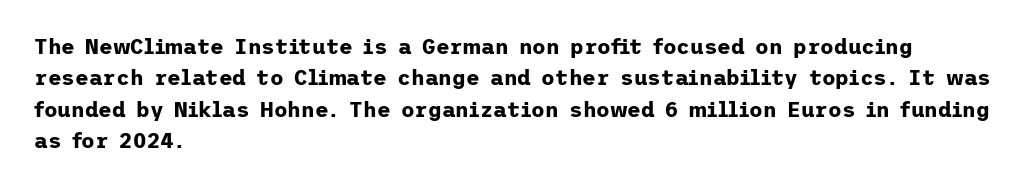
Q: Is the text bold? A: Yes.
Q: Is the text italic (slanted)? A: No, it is upright.
Q: Is the text underlined? A: No.
Q: How is the paragraph aligned? A: Left-aligned.
Q: Is the spacing between letters normal or unusually wide? A: Normal.
Q: Is the spacing between lines tight, normal or loose? A: Normal.
